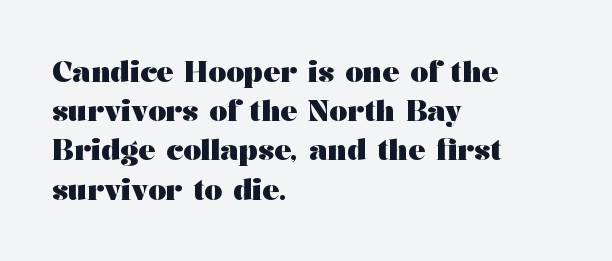
The image shows 28 px heavy, wide serif type, upright; set left-aligned, normal line spacing (1.4x), normal letter spacing, not underlined; medium stroke contrast and a medium x-height.
